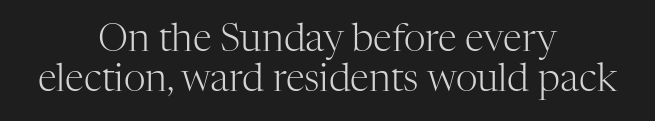
The image shows 38 px light serif type, upright; set centered, tight line spacing (1.05x), normal letter spacing, not underlined; high stroke contrast and a medium x-height.
